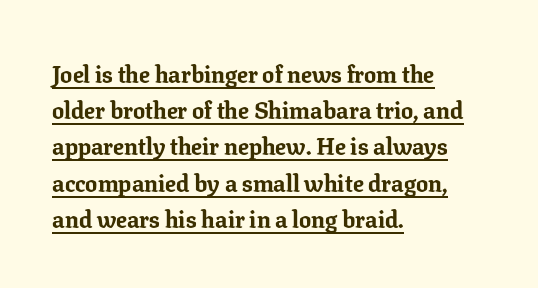
Rendered with straight, roman letterforms. The horizontal fit of the characters is conventional and even. The font is running at its bold setting. These lines are set flush left with a ragged right edge.
